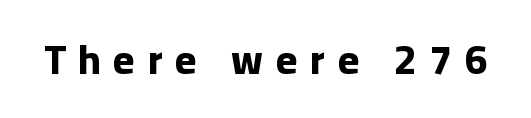
The image shows 41 px bold sans-serif type, upright; set unusually wide letter spacing (+0.31 em), not underlined; low stroke contrast and a medium x-height.
